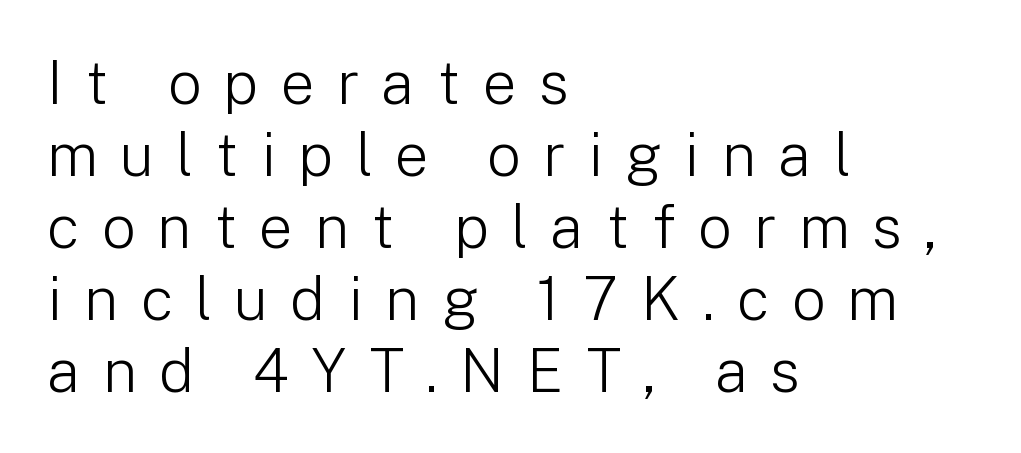
The image shows 60 px light sans-serif type, upright; set left-aligned, line spacing 1.2x, unusually wide letter spacing (+0.37 em), not underlined; low stroke contrast and a medium x-height.
